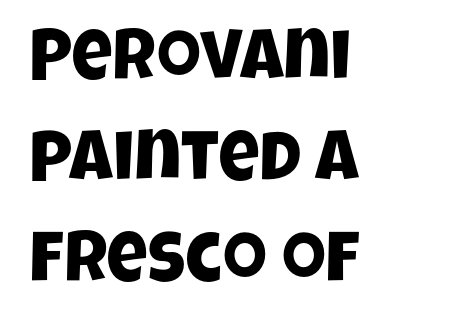
Q: Is the typeface a serif or a sans-serif typeface? A: Sans-serif.
Q: Is the text underlined? A: No.
Q: How is the paragraph aligned? A: Left-aligned.
Q: Is the spacing between letters normal or unusually wide? A: Normal.
Q: Is the spacing between lines tight, normal or loose? A: Normal.
Q: Width (condensed, normal, or wide)? A: Condensed.
Q: Stroke contrast? A: Low.
Q: x-height? A: Large.
Q: Monospaced? A: No.
